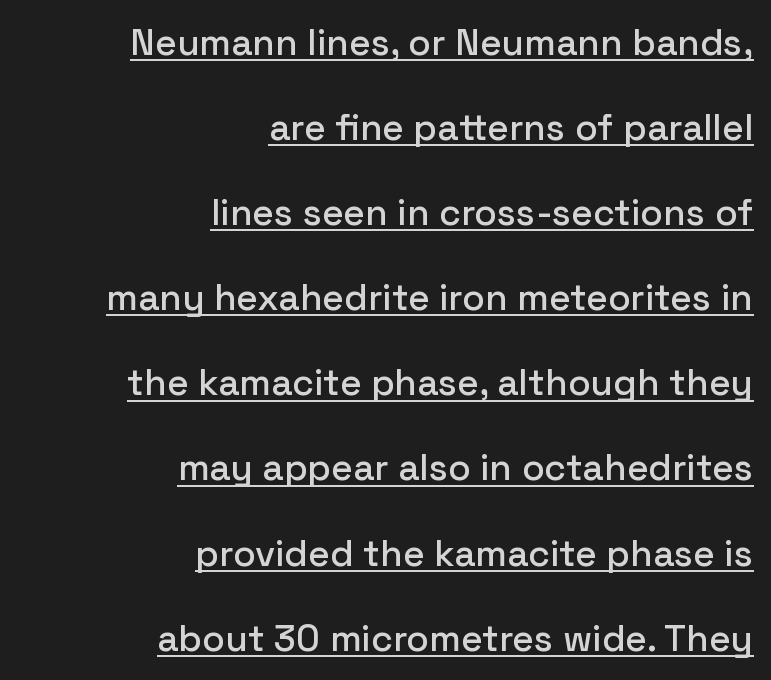
Q: Is the text italic (slanted)? A: No, it is upright.
Q: Is the typeface a serif or a sans-serif typeface? A: Sans-serif.
Q: Is the text underlined? A: Yes.
Q: How is the paragraph aligned? A: Right-aligned.
Q: Is the spacing between letters normal or unusually wide? A: Normal.
Q: Is the spacing between lines tight, normal or loose? A: Loose.
Q: Width (condensed, normal, or wide)? A: Normal.
Q: Stroke contrast? A: Low.
Q: x-height? A: Medium.
Q: Monospaced? A: No.
